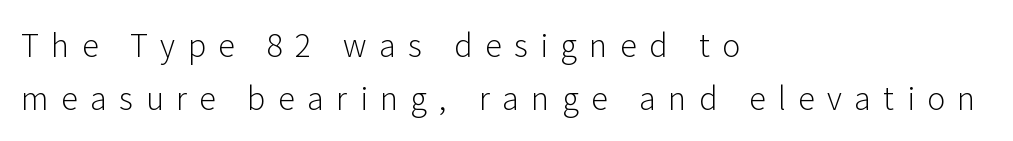
The font is comparable to plain body text, perhaps lighter. The specimen omits any rule beneath the text block's lines. Does the copy run flush right? No — it runs flush left. The rendering shows plain stroke endings on the letterforms — a sans-serif design. No italicization has been applied; the sample stays upright.
